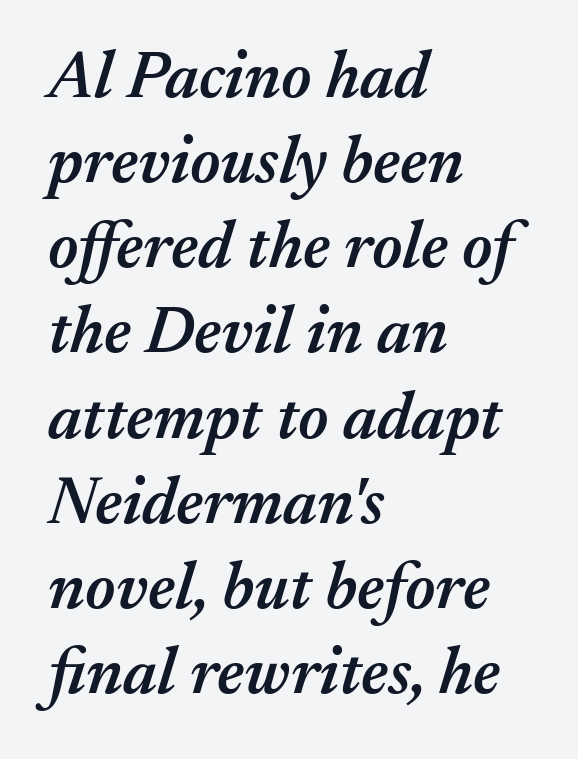
Q: Is the text bold? A: Semi-bold.
Q: Is the text italic (slanted)? A: Yes, it leans right by about 17 degrees.
Q: Is the text underlined? A: No.
Q: How is the paragraph aligned? A: Left-aligned.
Q: Is the spacing between letters normal or unusually wide? A: Normal.
Q: Is the spacing between lines tight, normal or loose? A: Normal.
Q: Width (condensed, normal, or wide)? A: Normal.
Q: Stroke contrast? A: Medium.
Q: x-height? A: Medium.
Q: Monospaced? A: No.
